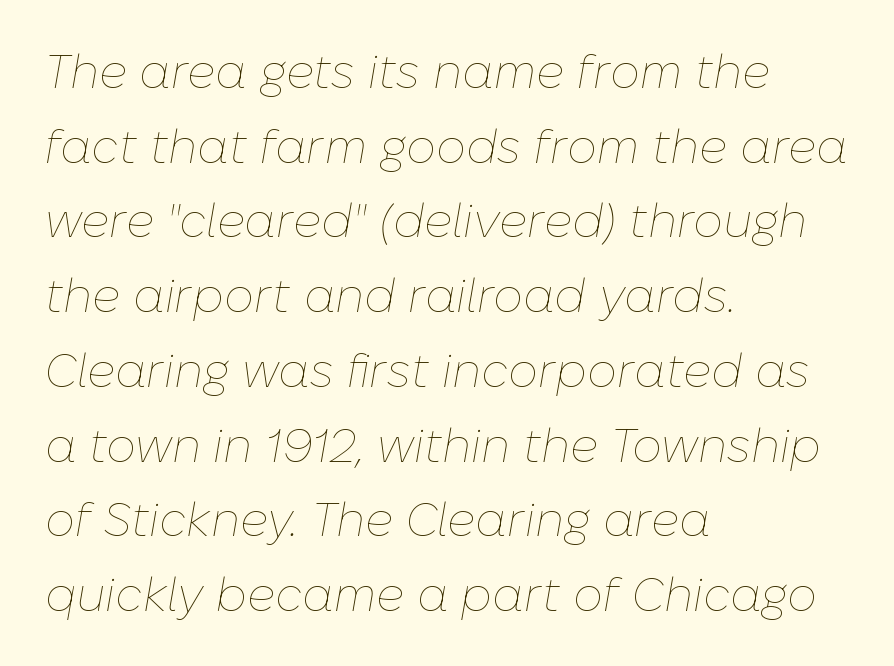
The image shows 47 px thin type, italic (leaning right); set left-aligned, normal line spacing (1.59x), normal letter spacing, not underlined; low stroke contrast and a medium x-height.
